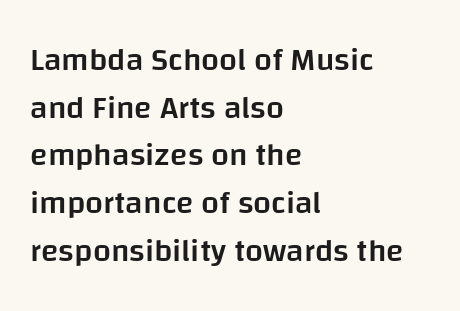
{"serif": "no", "italic": "no", "bold": "semi", "weight": "semibold", "width": "normal", "stroke_contrast": "low", "x_height": "large", "monospaced": "no", "underline": "no", "align": "left", "line_spacing": "normal", "line_spacing_ratio": 1.49, "letter_spacing": "normal", "letter_spacing_em": 0.0, "glyph_px": 32}
